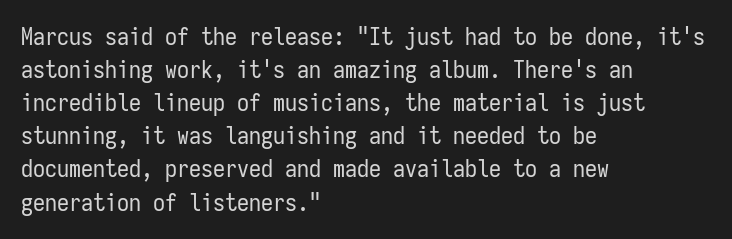
The image shows 24 px text type, upright; set left-aligned, normal line spacing (1.38x), normal letter spacing, not underlined.
